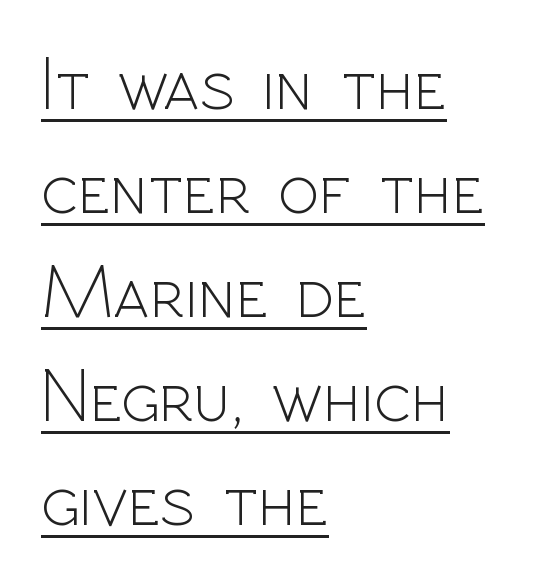
The letters sit at their default tracking, neither squeezed nor spread. The compositor pushed each line to the left boundary. Font category for this specimen: sans-serif. In terms of leading, this rendering sits right in the middle. The rendering uses natural spacing where letterforms have individual widths.
